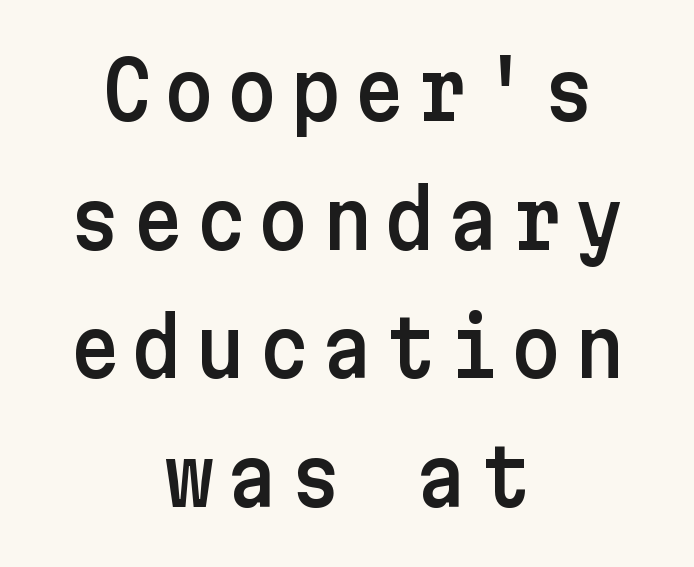
Both edges are ragged and mirror each other, which tells us the setting is centered. Characters remain perfectly vertical along every line. Bare-footed words on every line. A normal amount of white space separates one row of letters from the next. Grotesque or geometric, the face here clearly has no serifs.
